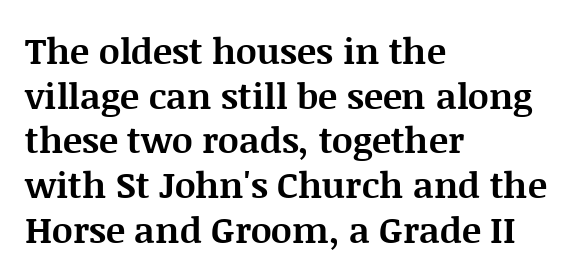
{"serif": "yes", "italic": "no", "bold": "yes", "weight": "bold", "width": "normal", "stroke_contrast": "medium", "x_height": "large", "monospaced": "no", "underline": "no", "align": "left", "line_spacing_ratio": 1.24, "letter_spacing": "normal", "letter_spacing_em": 0.0, "glyph_px": 36}
